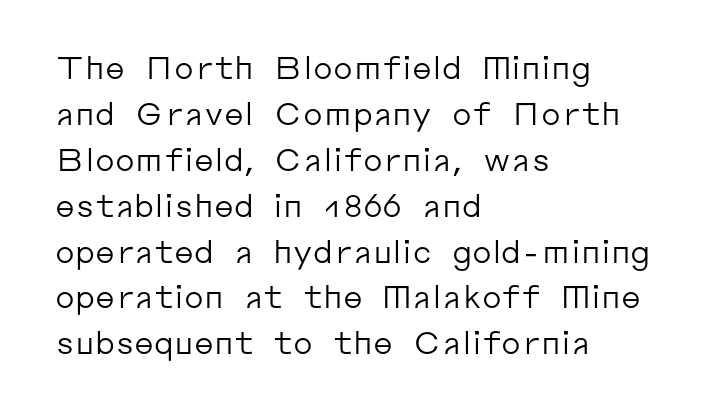
Q: Is the text bold? A: No.
Q: Is the text italic (slanted)? A: No, it is upright.
Q: Is the typeface a serif or a sans-serif typeface? A: Sans-serif.
Q: Is the text underlined? A: No.
Q: How is the paragraph aligned? A: Left-aligned.
Q: Is the spacing between letters normal or unusually wide? A: Normal.
Q: Is the spacing between lines tight, normal or loose? A: Normal.
Q: Width (condensed, normal, or wide)? A: Normal.
Q: Stroke contrast? A: Low.
Q: x-height? A: Medium.
Q: Monospaced? A: No.
